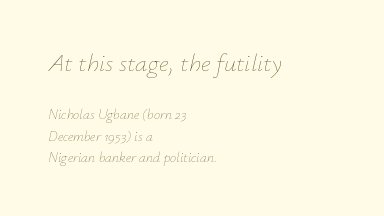
{"italic": "yes", "lean": "right", "slant_degrees": 12, "bold": "no", "underline": "no", "align": "left", "line_spacing": "normal", "line_spacing_ratio": 1.53, "letter_spacing": "normal", "letter_spacing_em": 0.0, "larger_block": "first", "size_ratio": 1.79, "glyph_px": 25}
